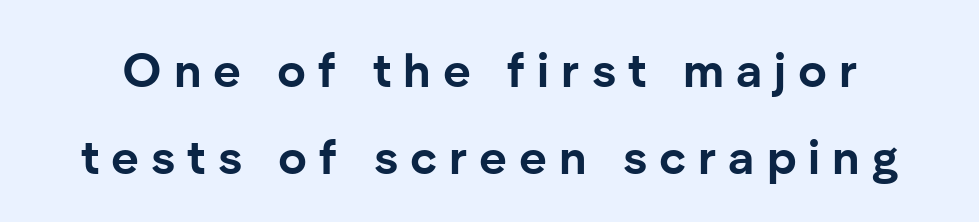
{"serif": "no", "italic": "no", "bold": "yes", "weight": "bold", "width": "normal", "stroke_contrast": "low", "x_height": "medium", "monospaced": "no", "underline": "no", "line_spacing_ratio": 1.81, "letter_spacing": "wide", "letter_spacing_em": 0.25, "glyph_px": 48}
